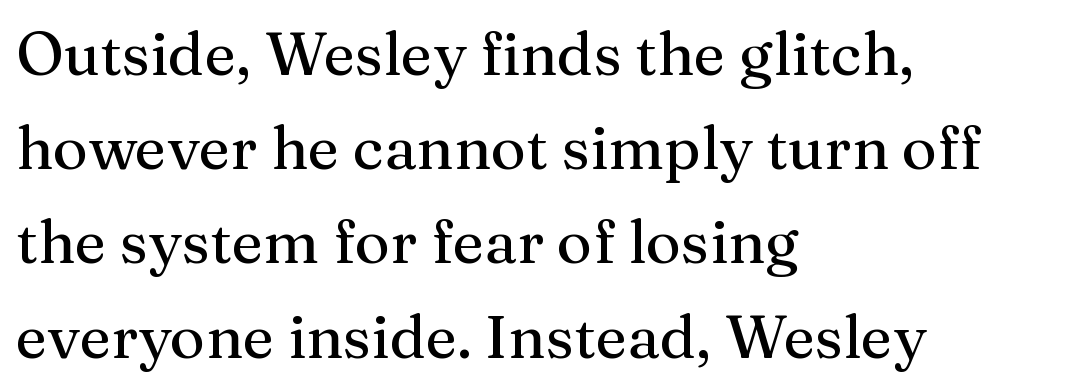
The image shows 60 px serif type, upright; set left-aligned, normal line spacing (1.57x), normal letter spacing, not underlined; medium stroke contrast and a medium x-height.
